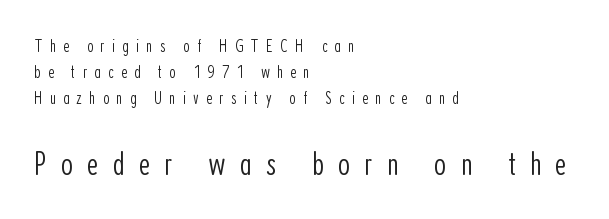
Whoever set this made the second block the dominant, larger element. Each letter keeps its own natural width here, so spacing adapts to shape. What stands out about the letter spacing? Its width — letters are far apart. Horizontal bands of white between lines are of average thickness.
